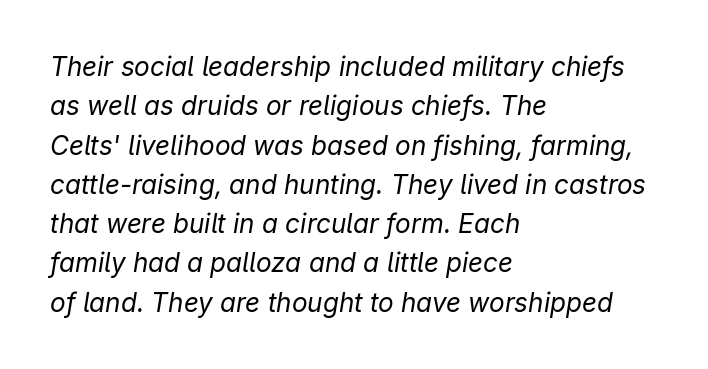
{"italic": "yes", "lean": "right", "slant_degrees": 9, "bold": "no", "underline": "no", "align": "left", "line_spacing": "normal", "line_spacing_ratio": 1.51, "letter_spacing": "normal", "letter_spacing_em": 0.0, "glyph_px": 26}
